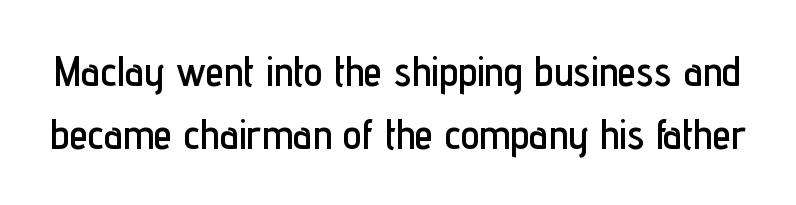
Quick note: interline space is typical. Standard letterfit; no display-style spreading of the glyphs. When letters stand straight like this, we call the style roman or upright. Note the varied advance widths — an 'i' is clearly narrower than an 'm'.
